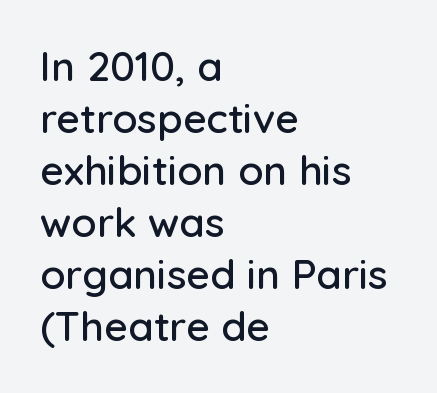
Lines of text with bare space underneath. Spacing verdict: proportional, widths tailored to each character. What's the leading like? Ordinary, nothing unusual. The font family rendered here belongs to the sans-serif group. Does the copy run flush right? No — it runs flush left.
